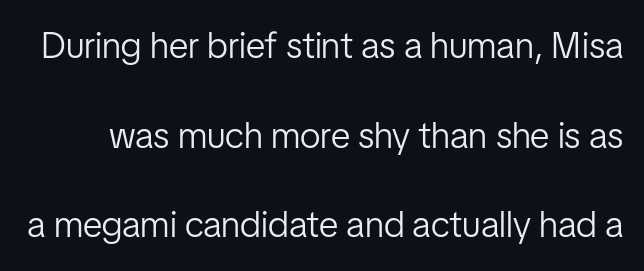
The rendering uses natural spacing where letterforms have individual widths. Stems here are at most as thick as an everyday book face. Between one letter and the next there's only the usual sliver of space. Only glyphs here, with clear space below each row. The face used here is a sans, in the tradition of grotesques and geometrics. Notice how the stems are strictly vertical — no italics here.
